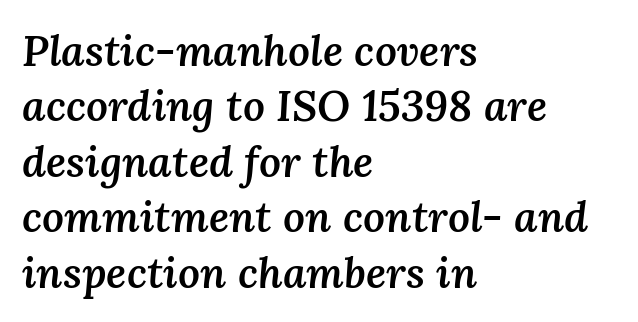
All the whitespace from short lines collects on the right. The passage shown is typed in a proportional face where columns would drift. Evenly set lines give the paragraph a standard silhouette. Compared with typical body copy, the letter spacing here is the same.
